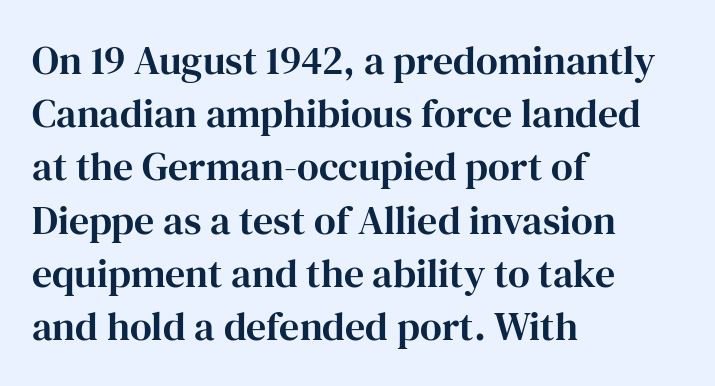
{"serif": "yes", "italic": "no", "width": "normal", "stroke_contrast": "high", "x_height": "medium", "monospaced": "no", "underline": "no", "align": "left", "line_spacing": "normal", "line_spacing_ratio": 1.33, "letter_spacing": "normal", "letter_spacing_em": 0.0, "glyph_px": 40}
